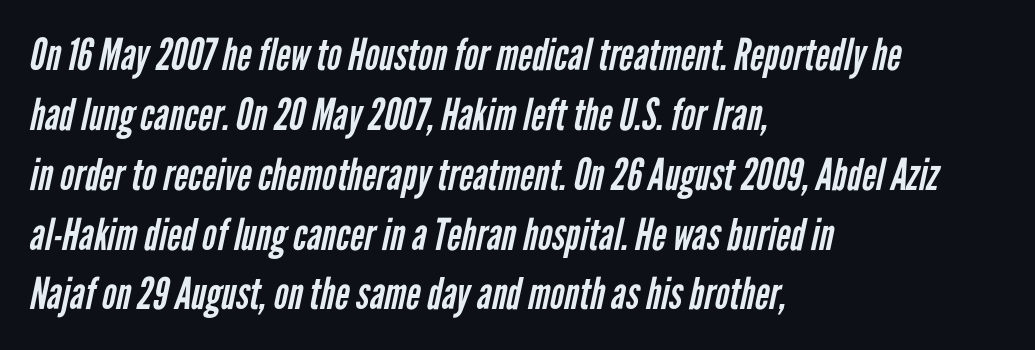
{"serif": "no", "bold": "no", "weight": "regular", "width": "condensed", "stroke_contrast": "low", "x_height": "medium", "monospaced": "no", "underline": "no", "align": "left", "line_spacing": "normal", "line_spacing_ratio": 1.36, "letter_spacing": "normal", "letter_spacing_em": 0.0, "glyph_px": 44}
